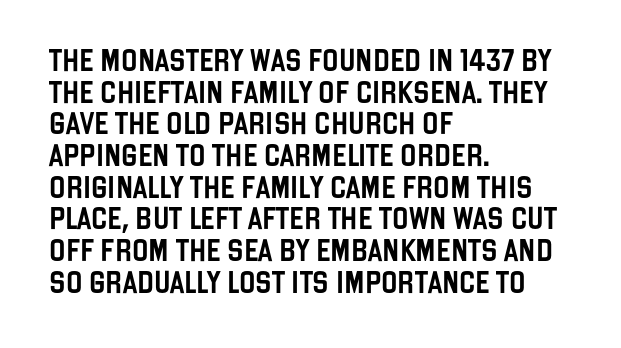
The image shows 22 px text type, upright; set left-aligned, normal line spacing (1.44x), normal letter spacing, not underlined.
